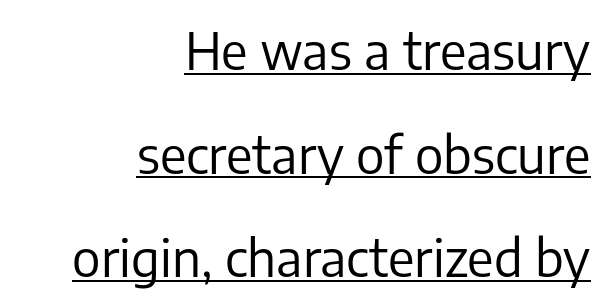
{"serif": "no", "italic": "no", "bold": "no", "weight": "regular", "width": "normal", "stroke_contrast": "low", "x_height": "medium", "monospaced": "no", "underline": "yes", "align": "right", "line_spacing": "loose", "line_spacing_ratio": 2.03, "letter_spacing": "normal", "letter_spacing_em": 0.0, "glyph_px": 51}
